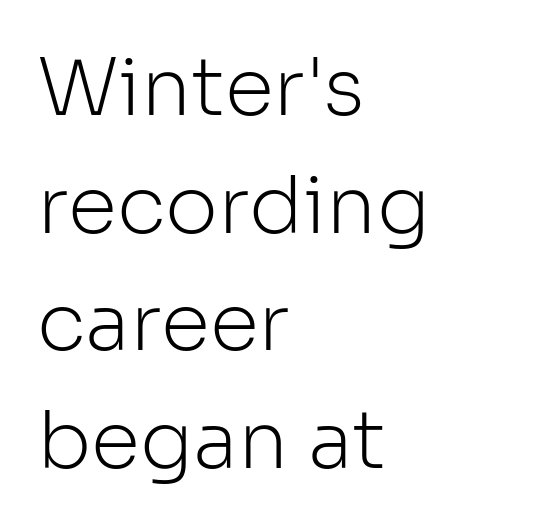
Q: Is the text bold? A: No.
Q: Is the text italic (slanted)? A: No, it is upright.
Q: Is the typeface a serif or a sans-serif typeface? A: Sans-serif.
Q: Is the text underlined? A: No.
Q: How is the paragraph aligned? A: Left-aligned.
Q: Is the spacing between letters normal or unusually wide? A: Normal.
Q: Is the spacing between lines tight, normal or loose? A: Normal.
Q: Width (condensed, normal, or wide)? A: Normal.
Q: Stroke contrast? A: Low.
Q: x-height? A: Medium.
Q: Monospaced? A: No.
